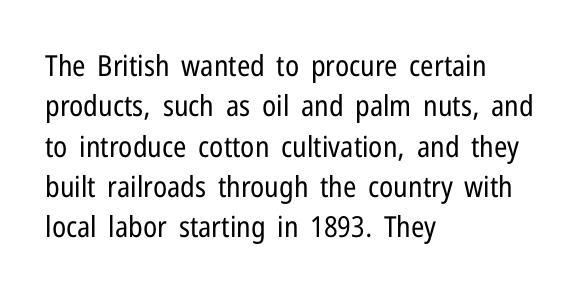
The characters are drawn with everyday or finer stroke widths. Looks like regular typesetting: each glyph gets only the width it needs. If you drew a line through each stem, it would be perfectly vertical. The specimen omits any rule beneath the text block's lines.
